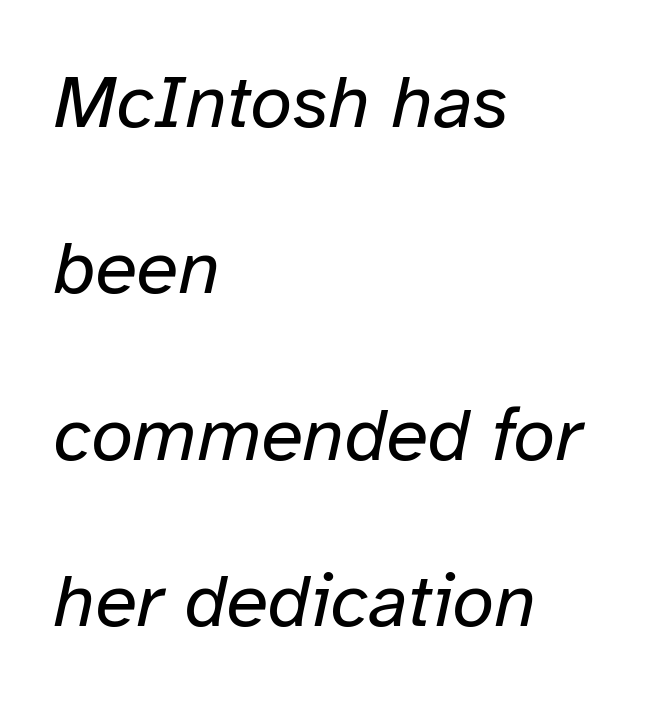
{"italic": "yes", "lean": "right", "slant_degrees": 12, "bold": "no", "weight": "regular", "width": "normal", "stroke_contrast": "low", "x_height": "medium", "monospaced": "no", "underline": "no", "align": "left", "line_spacing": "loose", "line_spacing_ratio": 2.19, "letter_spacing": "normal", "letter_spacing_em": 0.0, "glyph_px": 76}
